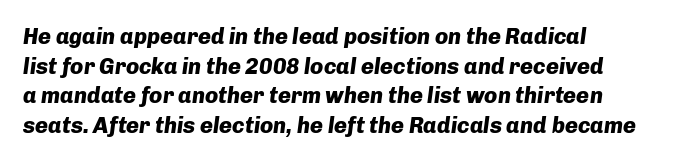
Q: Is the text bold? A: Yes.
Q: Is the text italic (slanted)? A: Yes, it leans right by about 8 degrees.
Q: Is the text underlined? A: No.
Q: How is the paragraph aligned? A: Left-aligned.
Q: Is the spacing between letters normal or unusually wide? A: Normal.
Q: Is the spacing between lines tight, normal or loose? A: Normal.
